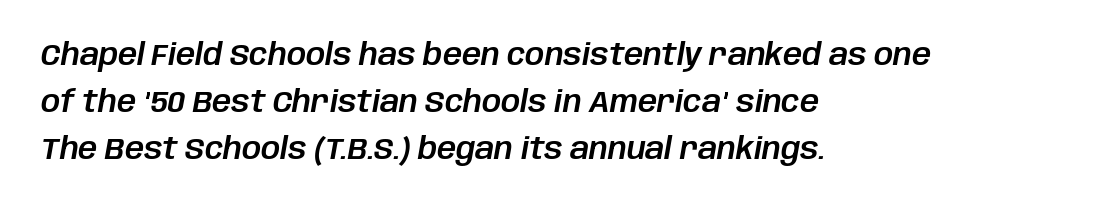
The image shows 30 px text type, italic (leaning right); set left-aligned, normal line spacing (1.57x), normal letter spacing, not underlined; low stroke contrast and a large x-height.
